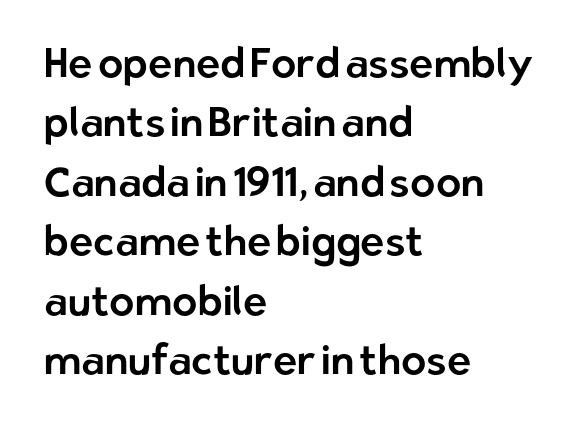
Q: Is the text italic (slanted)? A: No, it is upright.
Q: Is the typeface a serif or a sans-serif typeface? A: Sans-serif.
Q: Is the text underlined? A: No.
Q: How is the paragraph aligned? A: Left-aligned.
Q: Is the spacing between letters normal or unusually wide? A: Normal.
Q: Is the spacing between lines tight, normal or loose? A: Normal.
Q: Width (condensed, normal, or wide)? A: Normal.
Q: Stroke contrast? A: Low.
Q: x-height? A: Medium.
Q: Monospaced? A: No.
